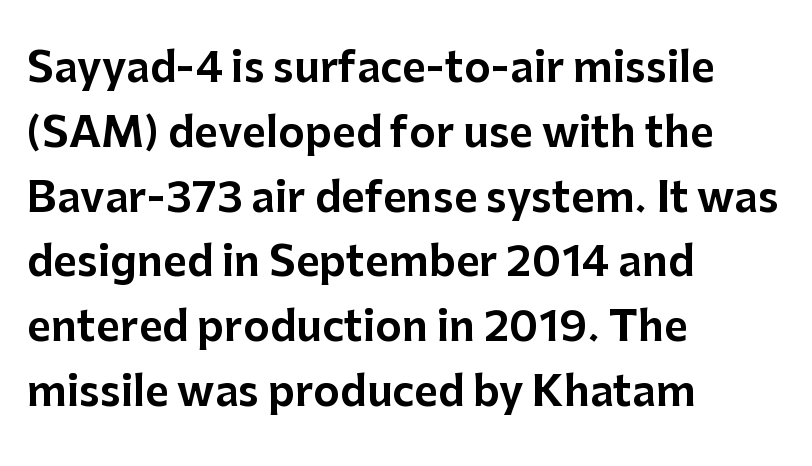
Q: Is the text italic (slanted)? A: No, it is upright.
Q: Is the typeface a serif or a sans-serif typeface? A: Sans-serif.
Q: Is the text underlined? A: No.
Q: How is the paragraph aligned? A: Left-aligned.
Q: Is the spacing between letters normal or unusually wide? A: Normal.
Q: Is the spacing between lines tight, normal or loose? A: Normal.
Q: Width (condensed, normal, or wide)? A: Normal.
Q: Stroke contrast? A: Low.
Q: x-height? A: Medium.
Q: Monospaced? A: No.
